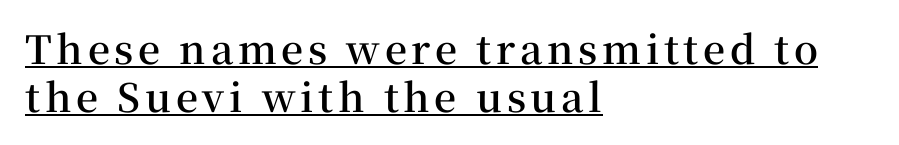
Q: Is the text bold? A: Semi-bold.
Q: Is the text italic (slanted)? A: No, it is upright.
Q: Is the typeface a serif or a sans-serif typeface? A: Serif.
Q: Is the text underlined? A: Yes.
Q: How is the paragraph aligned? A: Left-aligned.
Q: Width (condensed, normal, or wide)? A: Normal.
Q: Stroke contrast? A: Medium.
Q: x-height? A: Medium.
Q: Monospaced? A: No.
